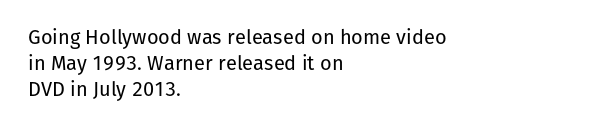
{"italic": "no", "bold": "no", "underline": "no", "align": "left", "line_spacing": "normal", "line_spacing_ratio": 1.29, "letter_spacing": "normal", "letter_spacing_em": 0.0, "glyph_px": 20}
